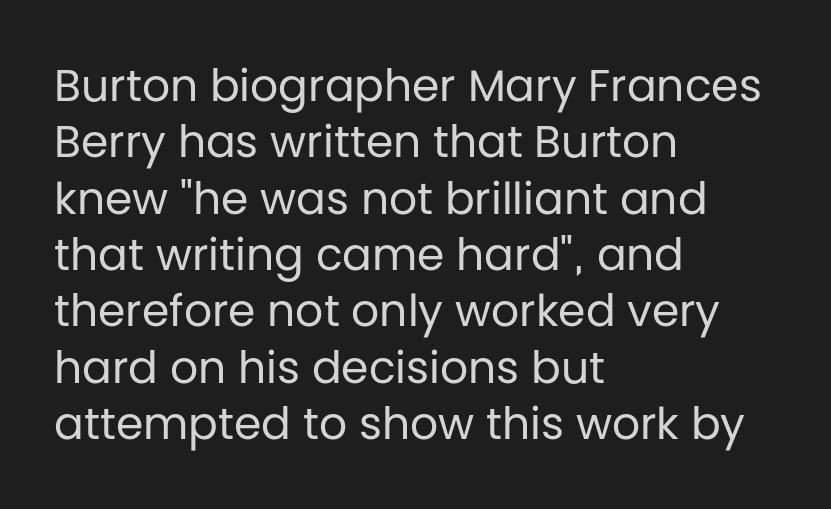
The image shows 44 px regular-weight sans-serif type, upright; set left-aligned, normal line spacing (1.28x), normal letter spacing, not underlined; low stroke contrast and a large x-height.
